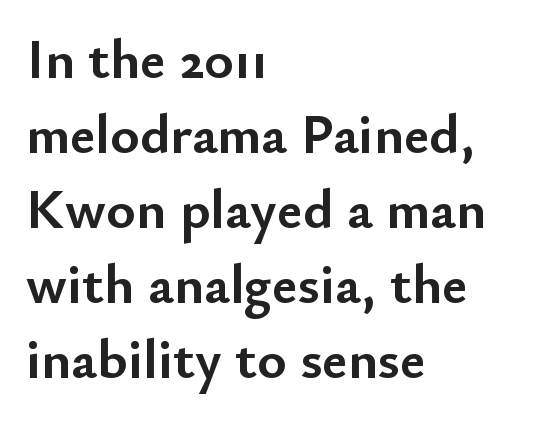
{"serif": "no", "italic": "no", "bold": "yes", "weight": "semibold", "width": "normal", "stroke_contrast": "low", "x_height": "small", "monospaced": "no", "underline": "no", "align": "left", "line_spacing": "normal", "line_spacing_ratio": 1.34, "letter_spacing": "normal", "letter_spacing_em": 0.0, "glyph_px": 56}
